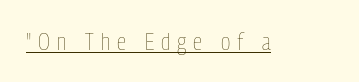
{"italic": "no", "bold": "no", "underline": "yes", "letter_spacing": "wide", "letter_spacing_em": 0.29, "glyph_px": 24}
